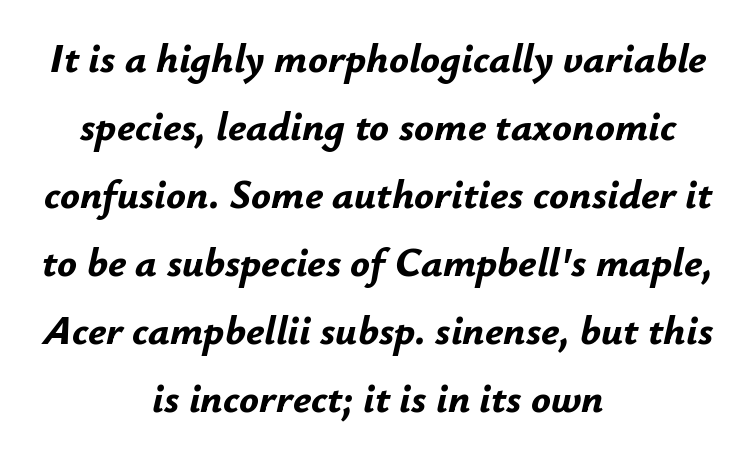
{"italic": "yes", "lean": "right", "slant_degrees": 12, "bold": "yes", "weight": "bold", "width": "normal", "stroke_contrast": "low", "x_height": "small", "monospaced": "no", "underline": "no", "align": "center", "line_spacing": "normal", "line_spacing_ratio": 1.66, "letter_spacing": "normal", "letter_spacing_em": 0.0, "glyph_px": 41}
